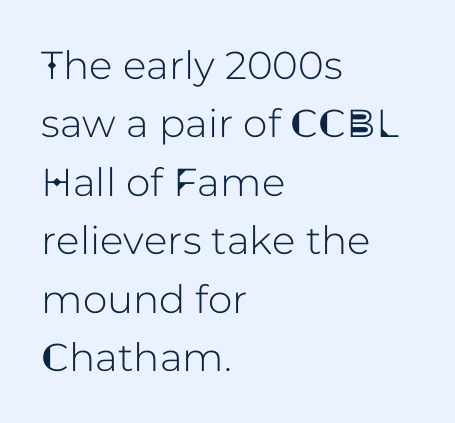
Q: Is the text italic (slanted)? A: No, it is upright.
Q: Is the typeface a serif or a sans-serif typeface? A: Sans-serif.
Q: Is the text underlined? A: No.
Q: How is the paragraph aligned? A: Left-aligned.
Q: Is the spacing between letters normal or unusually wide? A: Normal.
Q: Is the spacing between lines tight, normal or loose? A: Normal.
Q: Width (condensed, normal, or wide)? A: Normal.
Q: Stroke contrast? A: Low.
Q: x-height? A: Medium.
Q: Monospaced? A: No.
